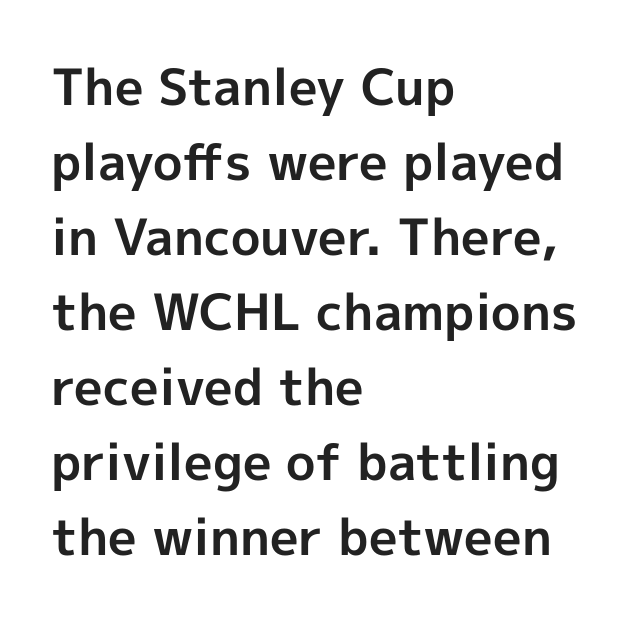
Character widths vary here, with narrow letters taking less room than wide ones. The letters stand straight up with perfectly vertical stems. Plain, unruled lines of type. Thick stems and heavy bowls — unmistakably bold. There is no visible air inserted between adjacent glyphs.
